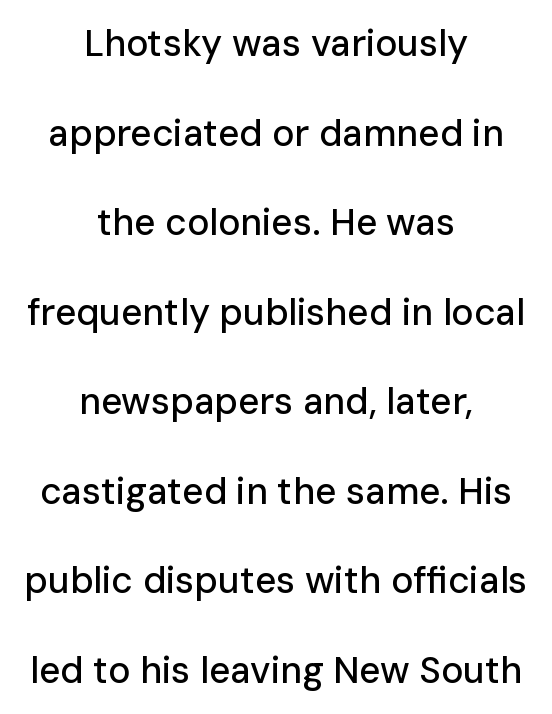
{"serif": "no", "italic": "no", "width": "normal", "stroke_contrast": "low", "x_height": "medium", "monospaced": "no", "underline": "no", "align": "center", "line_spacing": "loose", "line_spacing_ratio": 2.42, "letter_spacing": "normal", "letter_spacing_em": 0.0, "glyph_px": 37}
